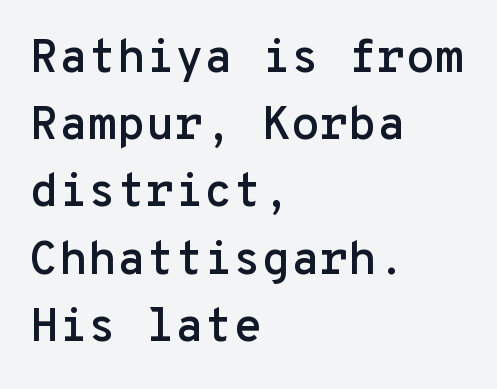
The image shows 47 px sans-serif type, upright, monospaced; set left-aligned, normal line spacing (1.43x), normal letter spacing, not underlined; low stroke contrast and a medium x-height.
